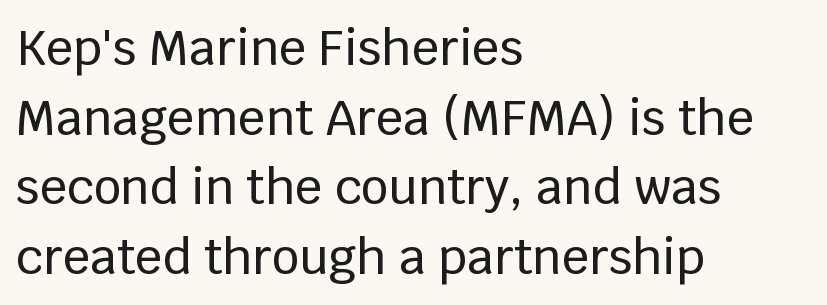
Between one letter and the next there's only the usual sliver of space. A typesetter would mark this as roman, not italic. Note the varied advance widths — an 'i' is clearly narrower than an 'm'. This rendering uses left alignment, leaving the right contour irregular. Each new line begins a customary step beneath the previous one. The designer went with a sans here, leaving each stem footless.
